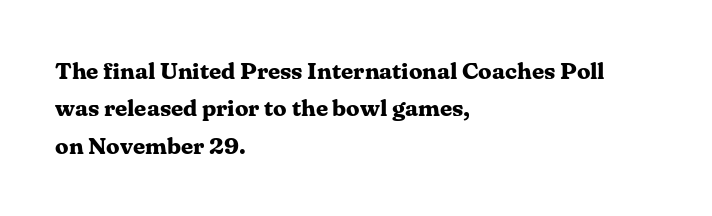
The image shows 24 px bold type, upright; set left-aligned, normal line spacing (1.56x), normal letter spacing, not underlined.
